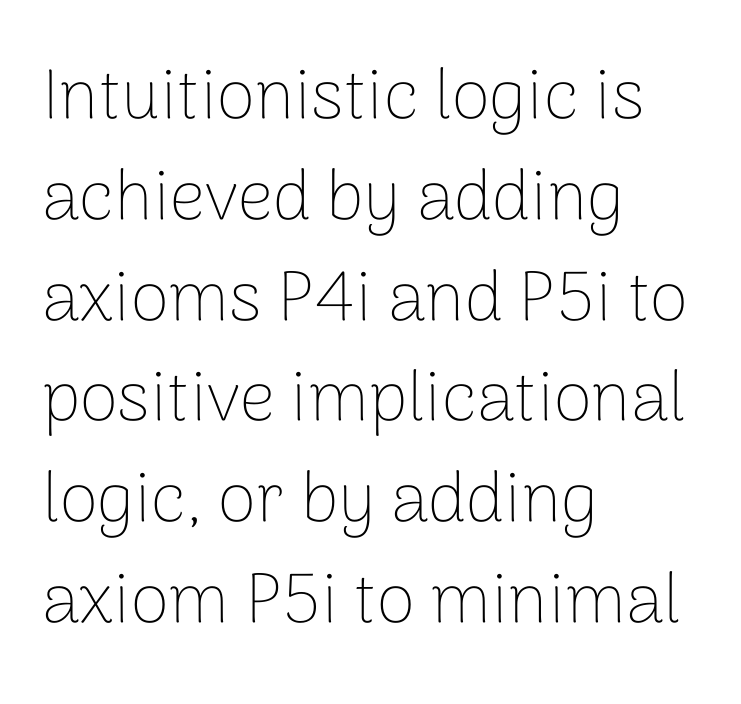
Q: Is the text bold? A: No.
Q: Is the text italic (slanted)? A: No, it is upright.
Q: Is the typeface a serif or a sans-serif typeface? A: Sans-serif.
Q: Is the text underlined? A: No.
Q: How is the paragraph aligned? A: Left-aligned.
Q: Is the spacing between letters normal or unusually wide? A: Normal.
Q: Is the spacing between lines tight, normal or loose? A: Normal.
Q: Width (condensed, normal, or wide)? A: Normal.
Q: Stroke contrast? A: Low.
Q: x-height? A: Medium.
Q: Monospaced? A: No.
